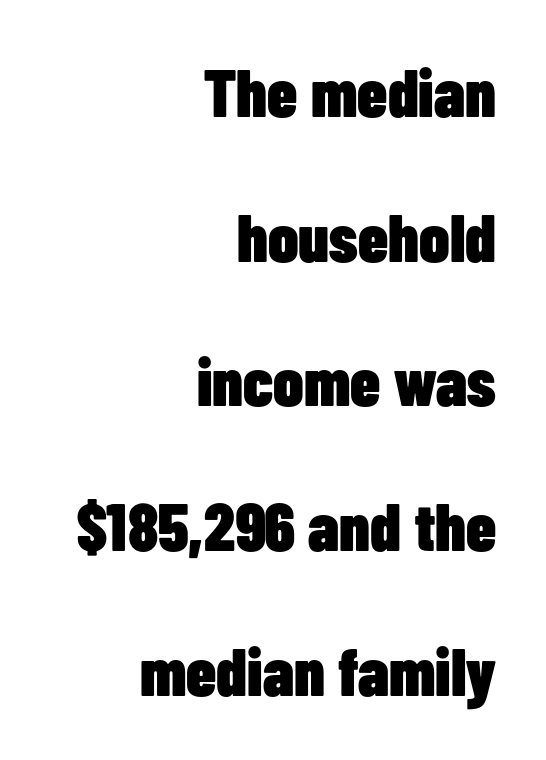
The image shows 67 px heavy, condensed sans-serif type, upright; set right-aligned, loose line spacing (2.16x), normal letter spacing, not underlined; low stroke contrast and a medium x-height.
